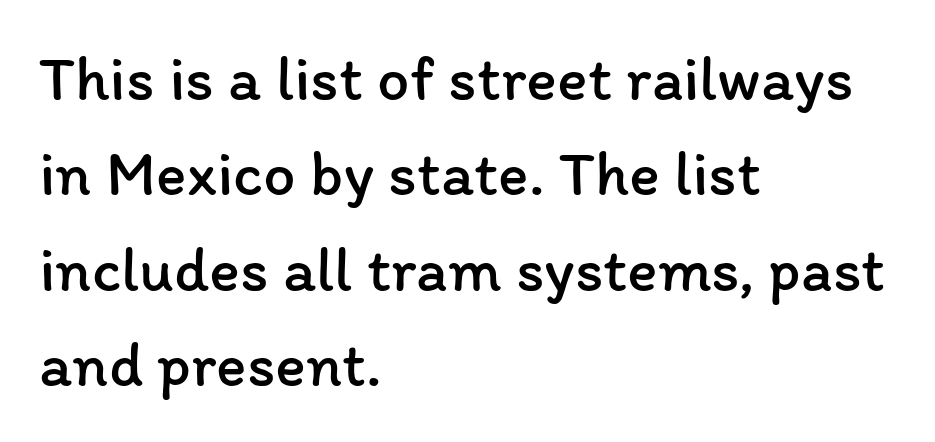
The image shows 64 px regular-weight type, upright; set left-aligned, normal line spacing (1.49x), normal letter spacing, not underlined; low stroke contrast and a medium x-height.
